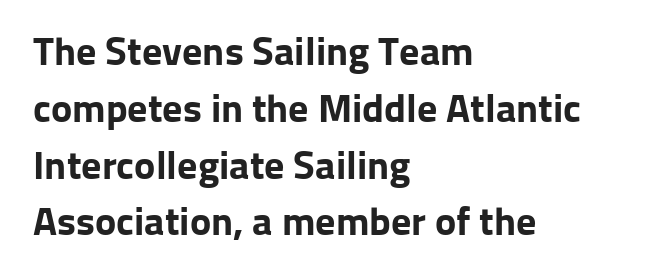
{"serif": "no", "italic": "no", "bold": "yes", "weight": "bold", "width": "normal", "stroke_contrast": "low", "x_height": "medium", "monospaced": "no", "underline": "no", "align": "left", "line_spacing": "normal", "line_spacing_ratio": 1.42, "letter_spacing": "normal", "letter_spacing_em": 0.0, "glyph_px": 40}
